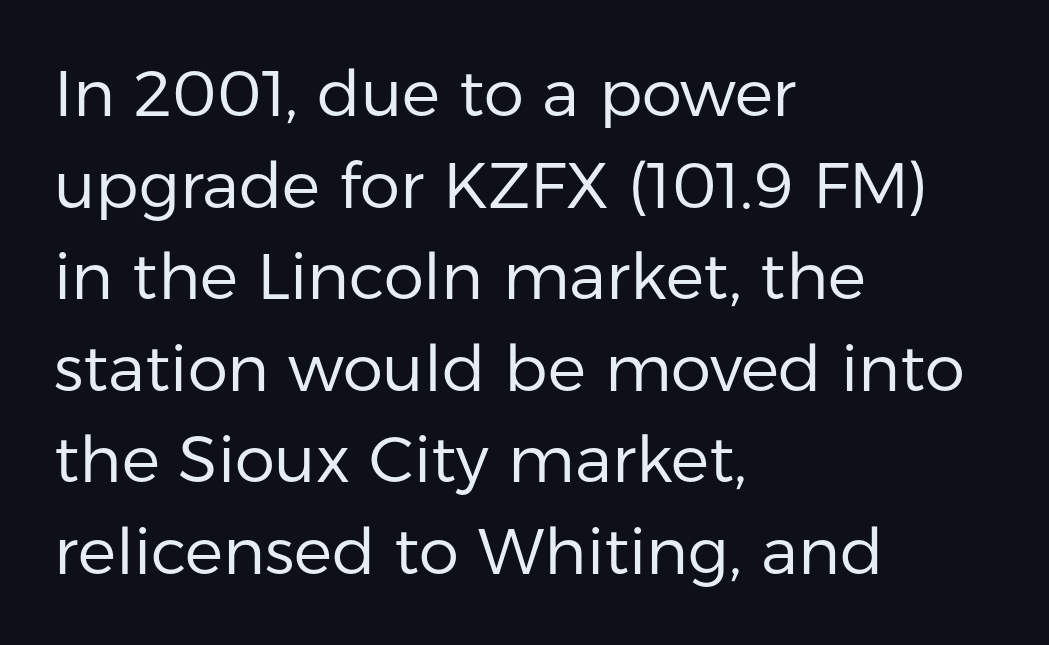
Q: Is the text bold? A: No.
Q: Is the text italic (slanted)? A: No, it is upright.
Q: Is the typeface a serif or a sans-serif typeface? A: Sans-serif.
Q: Is the text underlined? A: No.
Q: How is the paragraph aligned? A: Left-aligned.
Q: Is the spacing between letters normal or unusually wide? A: Normal.
Q: Is the spacing between lines tight, normal or loose? A: Normal.
Q: Width (condensed, normal, or wide)? A: Normal.
Q: Stroke contrast? A: Low.
Q: x-height? A: Medium.
Q: Monospaced? A: No.
